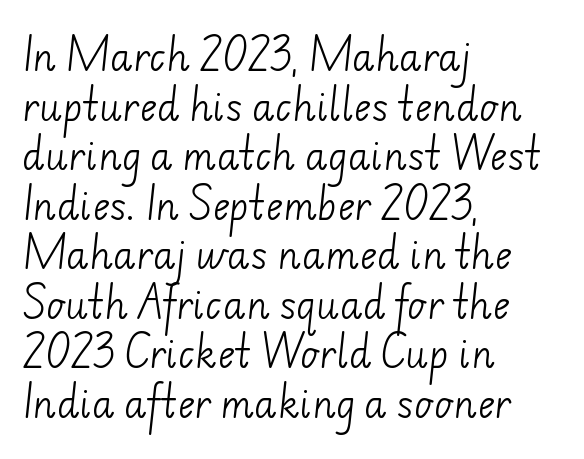
Q: Is the text bold? A: No.
Q: Is the typeface a serif or a sans-serif typeface? A: Sans-serif.
Q: Is the text underlined? A: No.
Q: How is the paragraph aligned? A: Left-aligned.
Q: Is the spacing between letters normal or unusually wide? A: Normal.
Q: Is the spacing between lines tight, normal or loose? A: Normal.
Q: Width (condensed, normal, or wide)? A: Normal.
Q: Stroke contrast? A: Low.
Q: x-height? A: Small.
Q: Monospaced? A: No.
